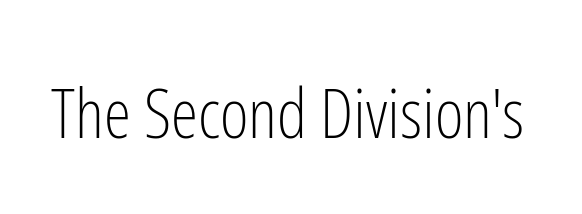
Q: Is the text bold? A: No.
Q: Is the text italic (slanted)? A: No, it is upright.
Q: Is the typeface a serif or a sans-serif typeface? A: Sans-serif.
Q: Is the text underlined? A: No.
Q: Is the spacing between letters normal or unusually wide? A: Normal.
Q: Width (condensed, normal, or wide)? A: Condensed.
Q: Stroke contrast? A: Low.
Q: x-height? A: Medium.
Q: Monospaced? A: No.
